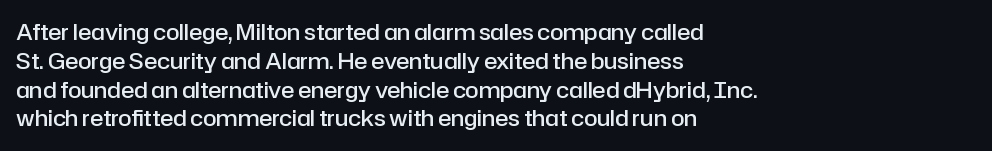
Q: Is the text bold? A: Semi-bold.
Q: Is the text italic (slanted)? A: No, it is upright.
Q: Is the text underlined? A: No.
Q: How is the paragraph aligned? A: Left-aligned.
Q: Is the spacing between letters normal or unusually wide? A: Normal.
Q: Is the spacing between lines tight, normal or loose? A: Normal.
